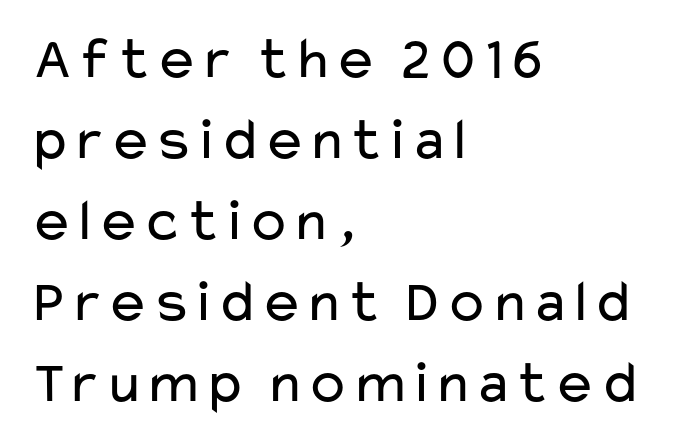
Q: Is the text bold? A: No.
Q: Is the text italic (slanted)? A: No, it is upright.
Q: Is the typeface a serif or a sans-serif typeface? A: Sans-serif.
Q: Is the text underlined? A: No.
Q: How is the paragraph aligned? A: Left-aligned.
Q: Is the spacing between letters normal or unusually wide? A: Normal.
Q: Is the spacing between lines tight, normal or loose? A: Normal.
Q: Width (condensed, normal, or wide)? A: Wide.
Q: Stroke contrast? A: Low.
Q: x-height? A: Medium.
Q: Monospaced? A: No.
